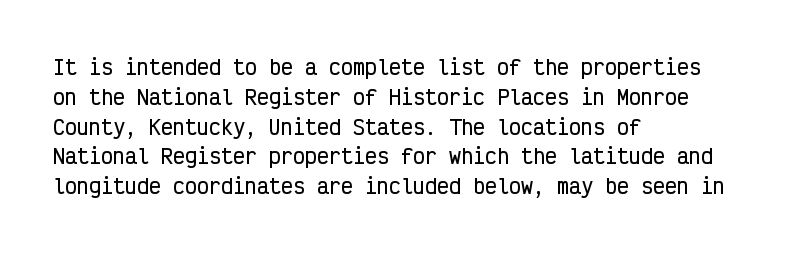
Notice how descenders clear the ascenders below comfortably — that's standard leading. In terms of letterspacing, this is plain default setting. Descender tails drop into unmarked territory. Layout note: lines flush left. The typography opts for an upright posture over an oblique one.
